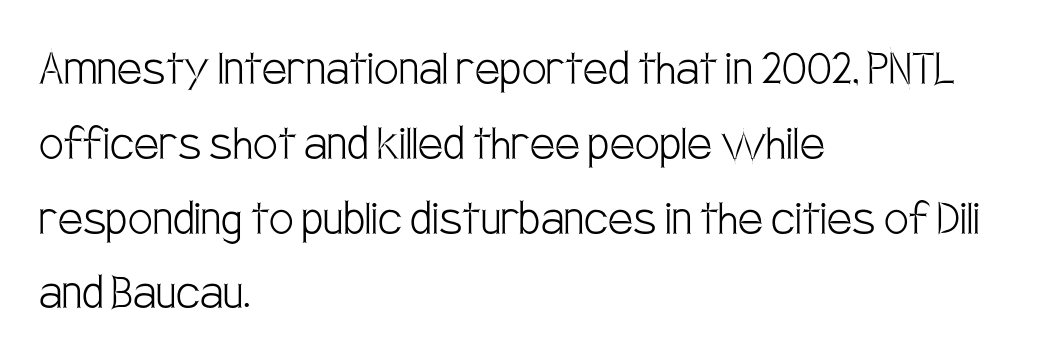
Q: Is the text bold? A: No.
Q: Is the text italic (slanted)? A: No, it is upright.
Q: Is the typeface a serif or a sans-serif typeface? A: Sans-serif.
Q: Is the text underlined? A: No.
Q: How is the paragraph aligned? A: Left-aligned.
Q: Is the spacing between letters normal or unusually wide? A: Normal.
Q: Is the spacing between lines tight, normal or loose? A: Normal.
Q: Width (condensed, normal, or wide)? A: Condensed.
Q: Stroke contrast? A: Low.
Q: x-height? A: Large.
Q: Monospaced? A: No.
